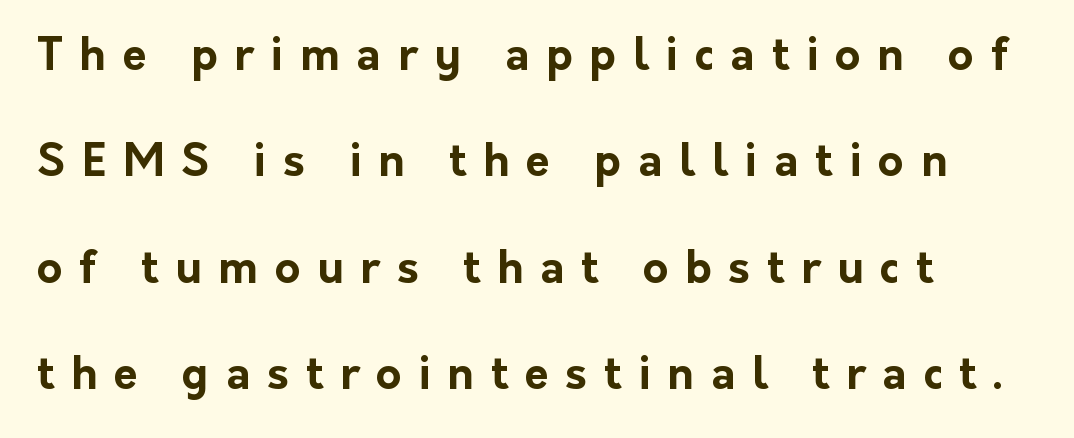
{"serif": "no", "italic": "no", "bold": "yes", "weight": "bold", "width": "normal", "stroke_contrast": "low", "x_height": "medium", "monospaced": "no", "underline": "no", "align": "left", "line_spacing": "loose", "line_spacing_ratio": 2.42, "letter_spacing": "wide", "letter_spacing_em": 0.38, "glyph_px": 44}
